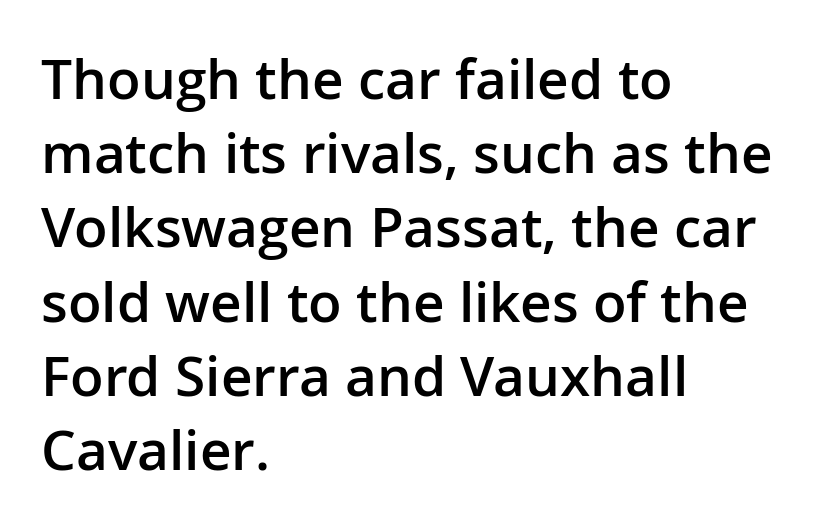
{"serif": "no", "italic": "no", "bold": "semi", "weight": "semibold", "width": "normal", "stroke_contrast": "low", "x_height": "medium", "monospaced": "no", "underline": "no", "align": "left", "line_spacing": "normal", "line_spacing_ratio": 1.35, "letter_spacing": "normal", "letter_spacing_em": 0.0, "glyph_px": 55}
